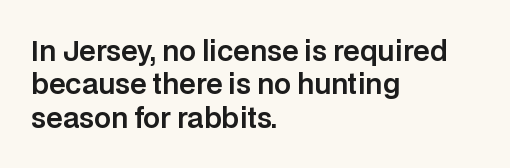
{"italic": "no", "underline": "no", "align": "left", "line_spacing_ratio": 1.24, "letter_spacing": "normal", "letter_spacing_em": 0.0, "glyph_px": 27}
